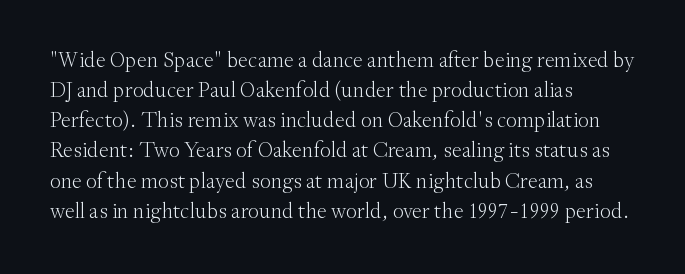
The image shows 22 px text type, upright; set left-aligned, normal line spacing (1.37x), normal letter spacing, not underlined.
